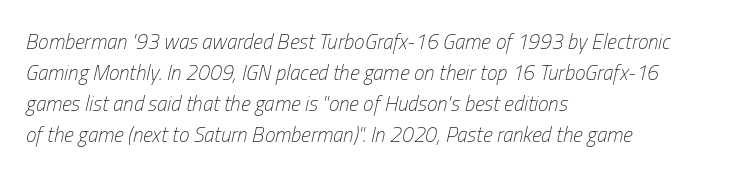
A typesetter would call this zero additional tracking. The space between consecutive lines is moderate. Bold? No — there's no thickening of the strokes. The face used here has a pronounced slope to its letters. These lines stack with their left ends in a neat column. Lines of text with bare space underneath.
